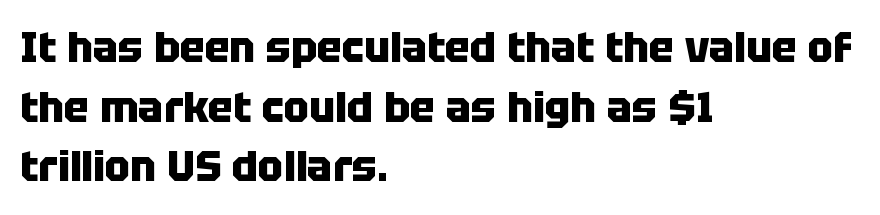
Varying glyph widths throughout — classic text-font behaviour. Evenly set lines give the paragraph a standard silhouette. Check under the words: just untouched page. Every stem runs plumb, perpendicular to the baseline. Nope, no serifs anywhere on these letters.
